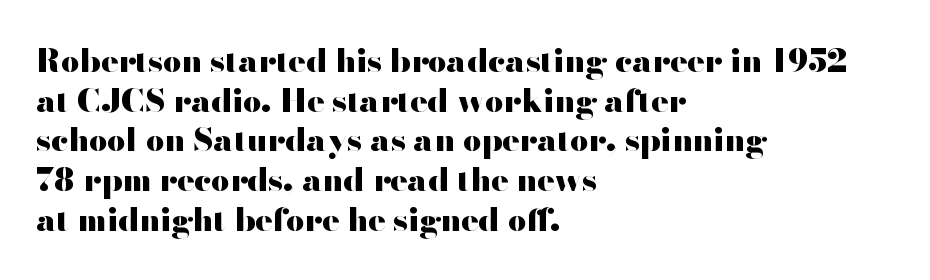
The image shows 32 px heavy, wide sans-serif type, upright; set left-aligned, line spacing 1.24x, normal letter spacing, not underlined; high stroke contrast and a small x-height.
